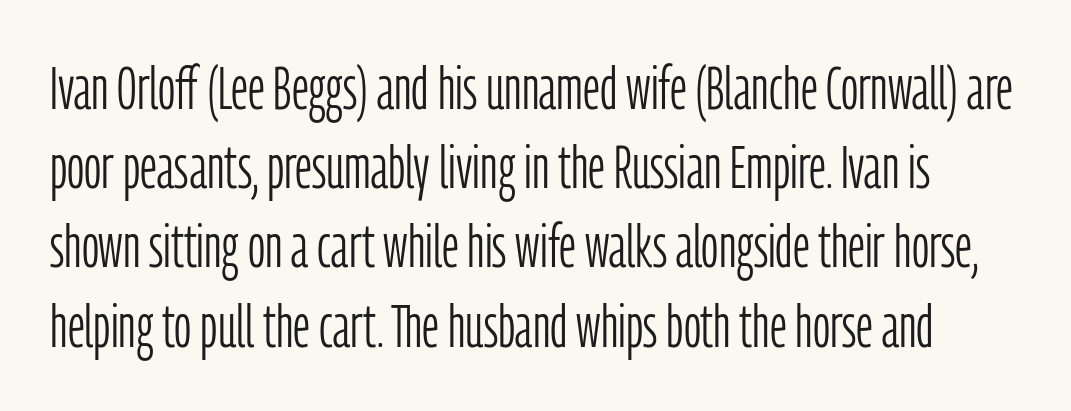
The image shows 60 px light, condensed sans-serif type, upright; set normal line spacing (1.32x), normal letter spacing, not underlined; low stroke contrast and a medium x-height.
